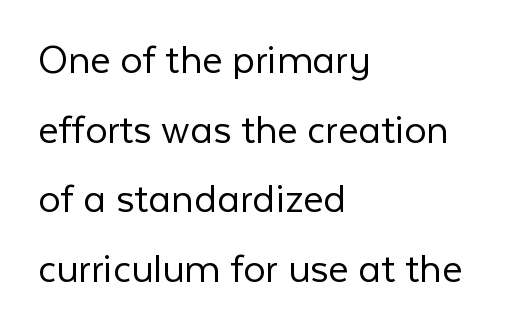
{"serif": "no", "italic": "no", "bold": "no", "weight": "light", "width": "normal", "stroke_contrast": "low", "x_height": "medium", "monospaced": "no", "underline": "no", "align": "left", "line_spacing": "normal", "line_spacing_ratio": 1.58, "letter_spacing": "normal", "letter_spacing_em": 0.0, "glyph_px": 44}
